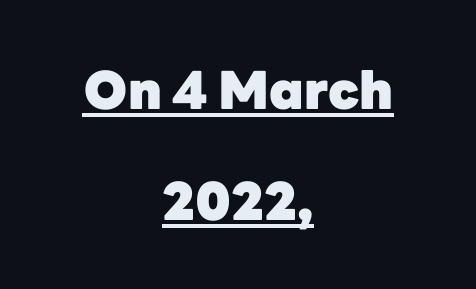
The image shows 52 px heavy sans-serif type, upright; set centered, loose line spacing (2.13x), normal letter spacing, underlined; low stroke contrast and a medium x-height.
